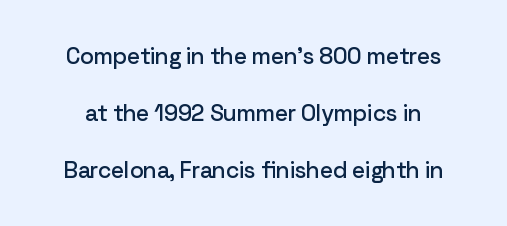
The image shows 23 px text type, upright; set loose line spacing (2.47x), normal letter spacing, not underlined.
